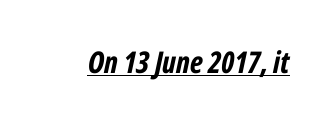
The image shows 30 px bold, condensed type, italic (leaning right); set normal letter spacing, underlined; low stroke contrast and a medium x-height.
